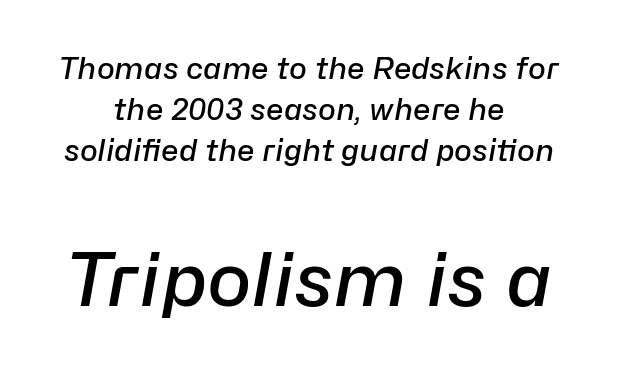
Q: Is the text bold? A: Semi-bold.
Q: Is the text italic (slanted)? A: Yes, it leans right by about 10 degrees.
Q: Is the text underlined? A: No.
Q: How is the paragraph aligned? A: Centered.
Q: Is the spacing between letters normal or unusually wide? A: Normal.
Q: Is the spacing between lines tight, normal or loose? A: Normal.
Q: Which block of text is set in a larger size, the first (top) or the second (bottom)? A: The second (bottom) one.
Q: Width (condensed, normal, or wide)? A: Normal.
Q: Stroke contrast? A: Low.
Q: x-height? A: Medium.
Q: Monospaced? A: No.
